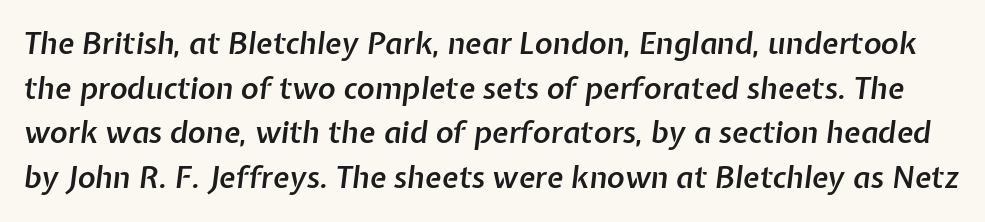
Q: Is the text bold? A: Semi-bold.
Q: Is the text italic (slanted)? A: Yes, it leans right by about 7 degrees.
Q: Is the text underlined? A: No.
Q: Is the spacing between letters normal or unusually wide? A: Normal.
Q: Is the spacing between lines tight, normal or loose? A: Normal.
Q: Width (condensed, normal, or wide)? A: Normal.
Q: Stroke contrast? A: Low.
Q: x-height? A: Medium.
Q: Monospaced? A: No.
